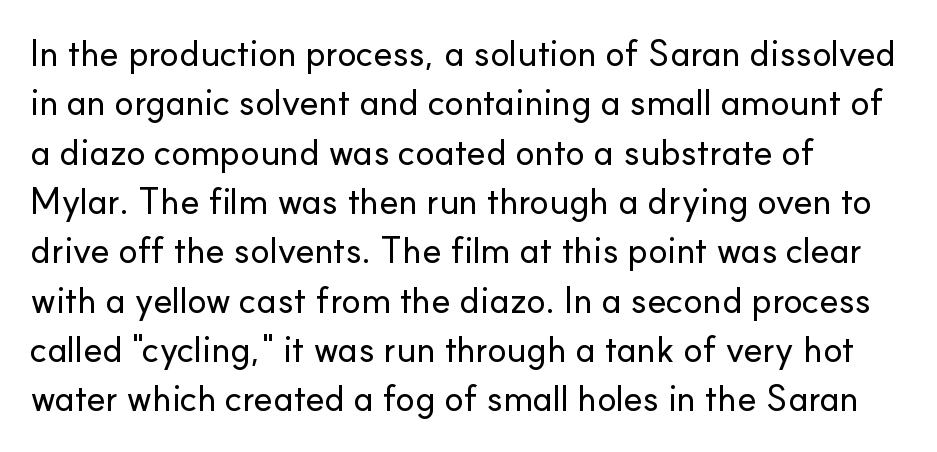
The image shows 36 px sans-serif type, upright; set left-aligned, normal line spacing (1.37x), normal letter spacing, not underlined; low stroke contrast and a small x-height.
